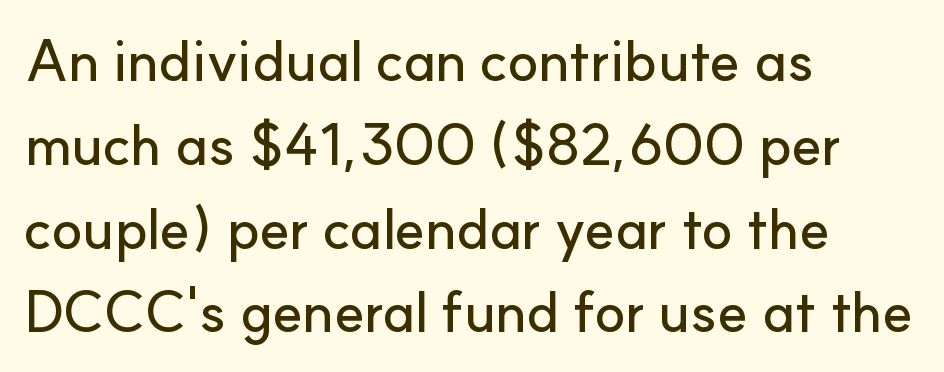
Q: Is the text italic (slanted)? A: No, it is upright.
Q: Is the typeface a serif or a sans-serif typeface? A: Sans-serif.
Q: Is the text underlined? A: No.
Q: How is the paragraph aligned? A: Left-aligned.
Q: Is the spacing between letters normal or unusually wide? A: Normal.
Q: Is the spacing between lines tight, normal or loose? A: Normal.
Q: Width (condensed, normal, or wide)? A: Normal.
Q: Stroke contrast? A: Low.
Q: x-height? A: Small.
Q: Monospaced? A: No.
